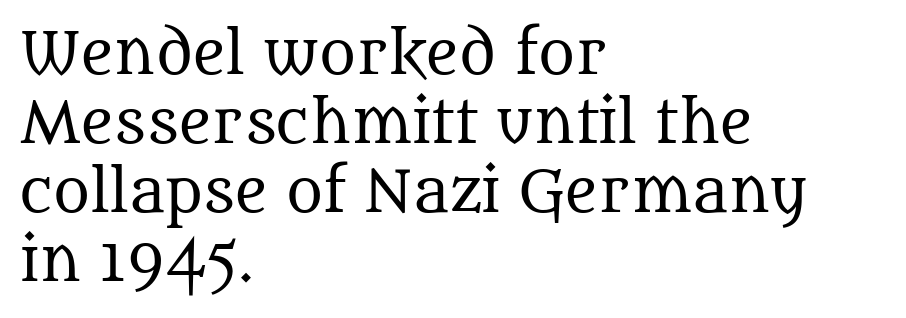
Typeset ragged right — the left edge is the straight one. Is the stroke heavy? The answer is a plain regular-or-lighter. You could not count columns in this text — the font is proportionally spaced. The space directly below the letters is spotless. This is roman type, the default non-slanted kind.
